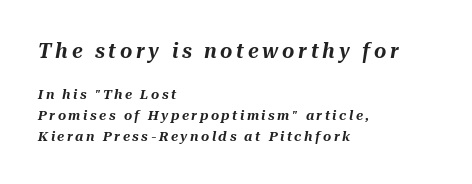
{"italic": "yes", "lean": "right", "slant_degrees": 10, "underline": "no", "align": "left", "line_spacing": "normal", "line_spacing_ratio": 1.5, "larger_block": "first", "size_ratio": 1.5, "glyph_px": 21}
